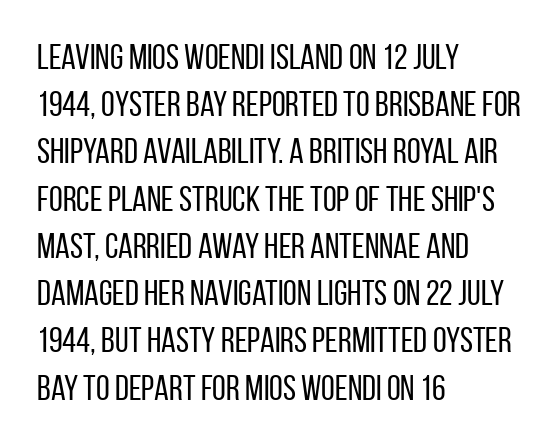
No word sits above an underline. No letter is thick-stroked: the sample isn't bold. The designer left line spacing at the default. This sample uses a sans-serif face. Line starts are locked; line ends wander. The lettering stays uniformly vertical, giving the passage a roman look.
